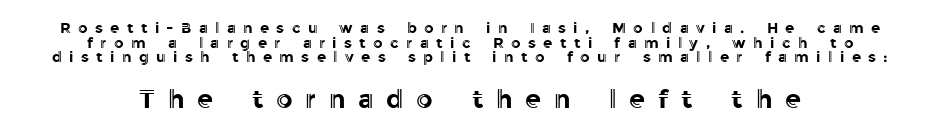
The image shows 26 px text type, upright; set centered, tight line spacing (0.97x), unusually wide letter spacing (+0.49 em), not underlined; the second (bottom) block is 1.73x larger.
